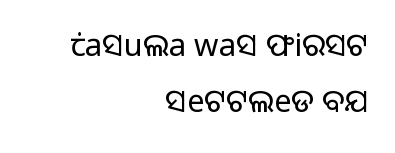
Q: Is the text bold? A: No.
Q: Is the text italic (slanted)? A: No, it is upright.
Q: Is the typeface a serif or a sans-serif typeface? A: Sans-serif.
Q: Is the text underlined? A: No.
Q: How is the paragraph aligned? A: Right-aligned.
Q: Is the spacing between letters normal or unusually wide? A: Normal.
Q: Width (condensed, normal, or wide)? A: Normal.
Q: Stroke contrast? A: Low.
Q: x-height? A: Medium.
Q: Monospaced? A: No.
